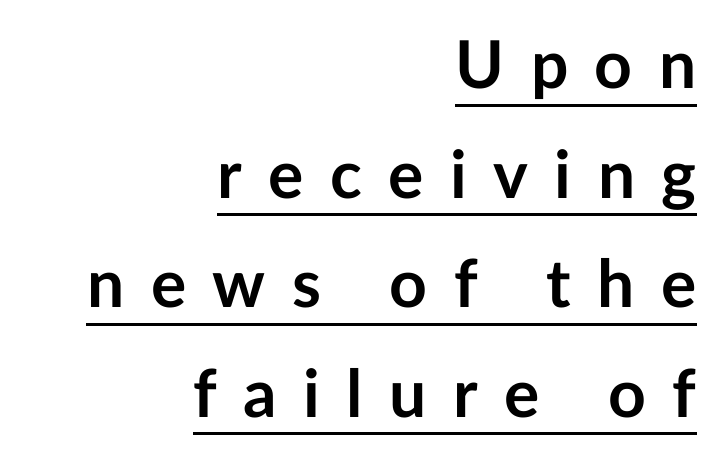
Q: Is the text bold? A: Yes.
Q: Is the text italic (slanted)? A: No, it is upright.
Q: Is the typeface a serif or a sans-serif typeface? A: Sans-serif.
Q: Is the text underlined? A: Yes.
Q: How is the paragraph aligned? A: Right-aligned.
Q: Is the spacing between letters normal or unusually wide? A: Unusually wide.
Q: Is the spacing between lines tight, normal or loose? A: Normal.
Q: Width (condensed, normal, or wide)? A: Normal.
Q: Stroke contrast? A: Low.
Q: x-height? A: Medium.
Q: Monospaced? A: No.
